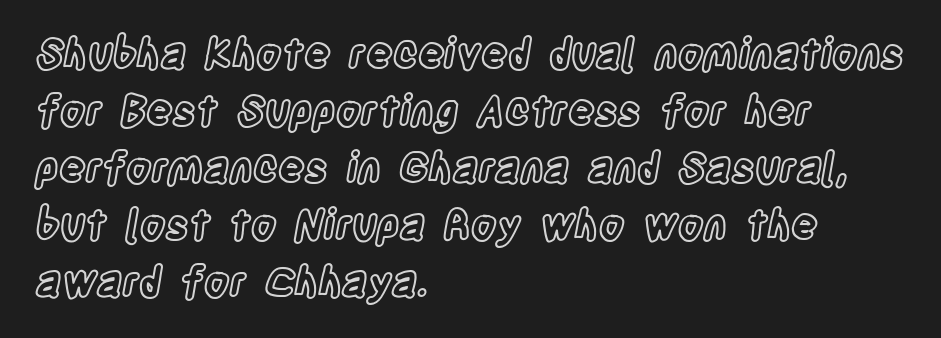
The image shows 41 px condensed type; set left-aligned, normal line spacing (1.39x), normal letter spacing, not underlined; a large x-height.
